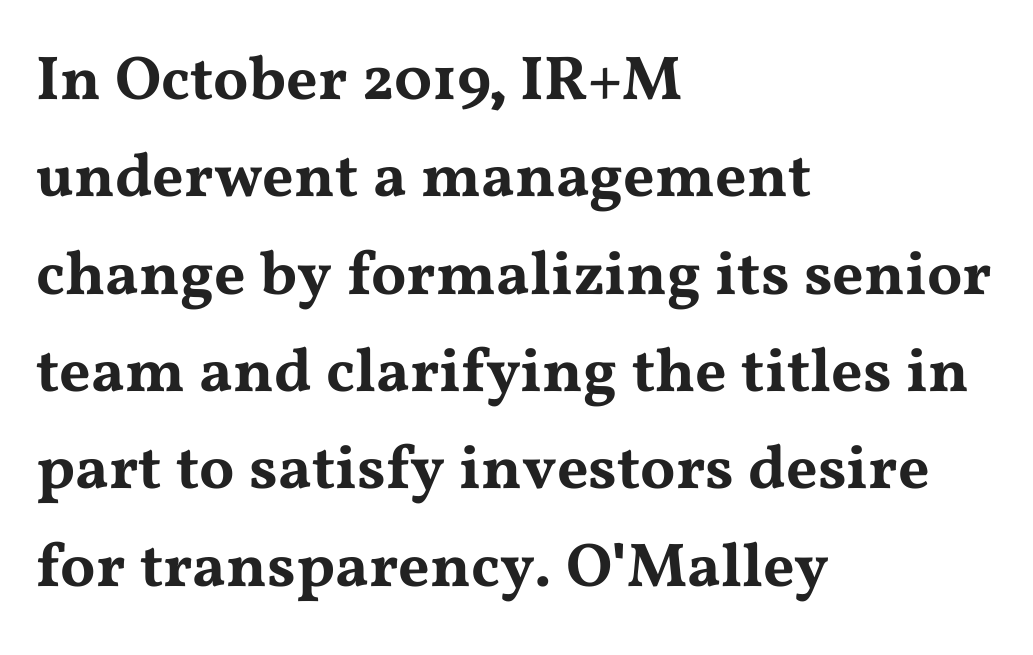
{"serif": "yes", "italic": "no", "width": "wide", "stroke_contrast": "medium", "x_height": "medium", "monospaced": "no", "underline": "no", "align": "left", "line_spacing": "normal", "line_spacing_ratio": 1.57, "letter_spacing": "normal", "letter_spacing_em": 0.0, "glyph_px": 62}
